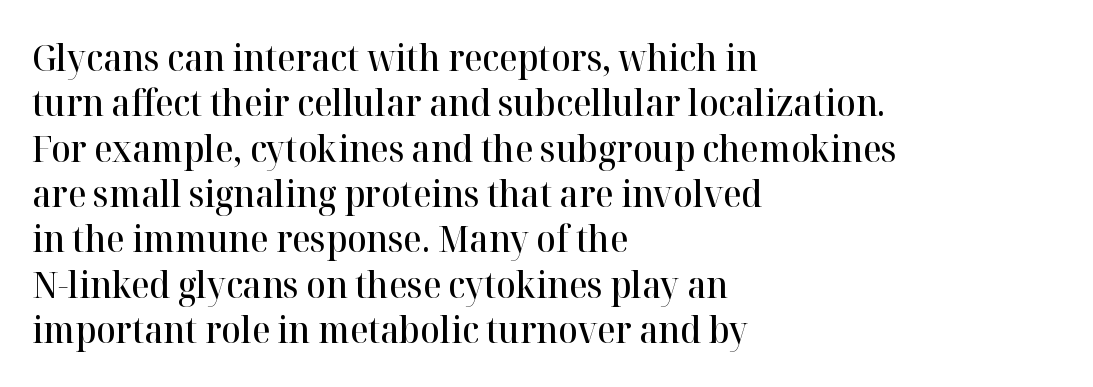
Q: Is the text bold? A: Semi-bold.
Q: Is the text italic (slanted)? A: No, it is upright.
Q: Is the typeface a serif or a sans-serif typeface? A: Serif.
Q: Is the text underlined? A: No.
Q: How is the paragraph aligned? A: Left-aligned.
Q: Is the spacing between letters normal or unusually wide? A: Normal.
Q: Is the spacing between lines tight, normal or loose? A: Normal.
Q: Width (condensed, normal, or wide)? A: Normal.
Q: Stroke contrast? A: High.
Q: x-height? A: Medium.
Q: Monospaced? A: No.
